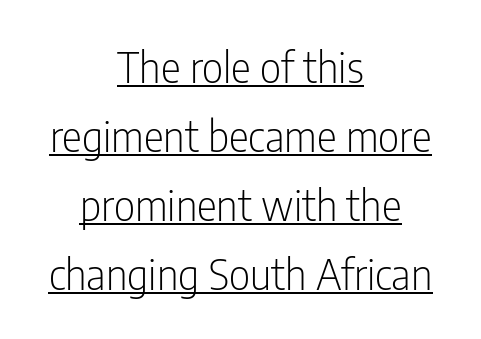
{"serif": "no", "italic": "no", "bold": "no", "weight": "light", "width": "condensed", "stroke_contrast": "low", "x_height": "medium", "monospaced": "no", "underline": "yes", "align": "center", "line_spacing": "normal", "line_spacing_ratio": 1.64, "letter_spacing": "normal", "letter_spacing_em": 0.0, "glyph_px": 42}
